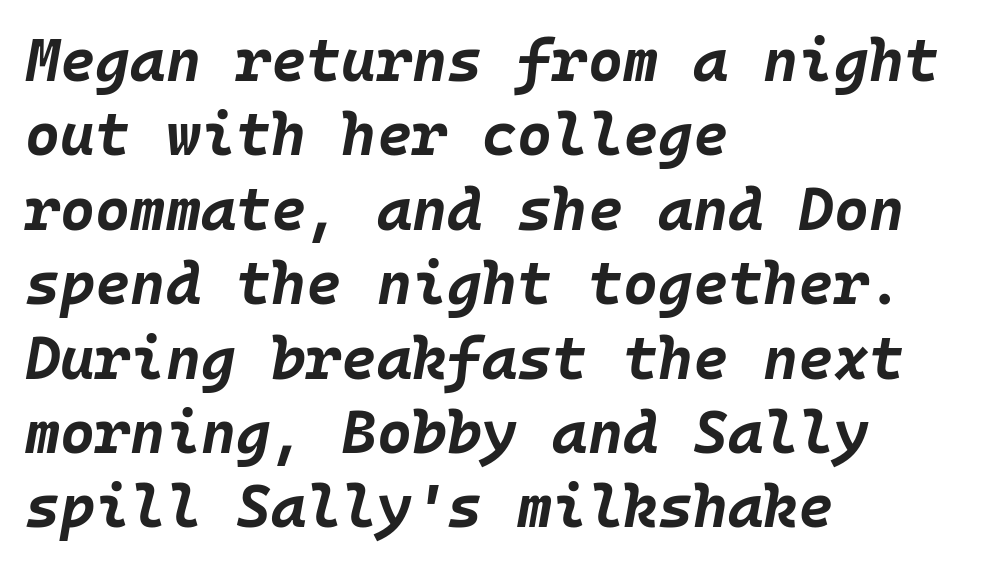
The image shows 60 px bold type, italic (leaning right), monospaced; set left-aligned, line spacing 1.24x, normal letter spacing, not underlined; low stroke contrast and a large x-height.
